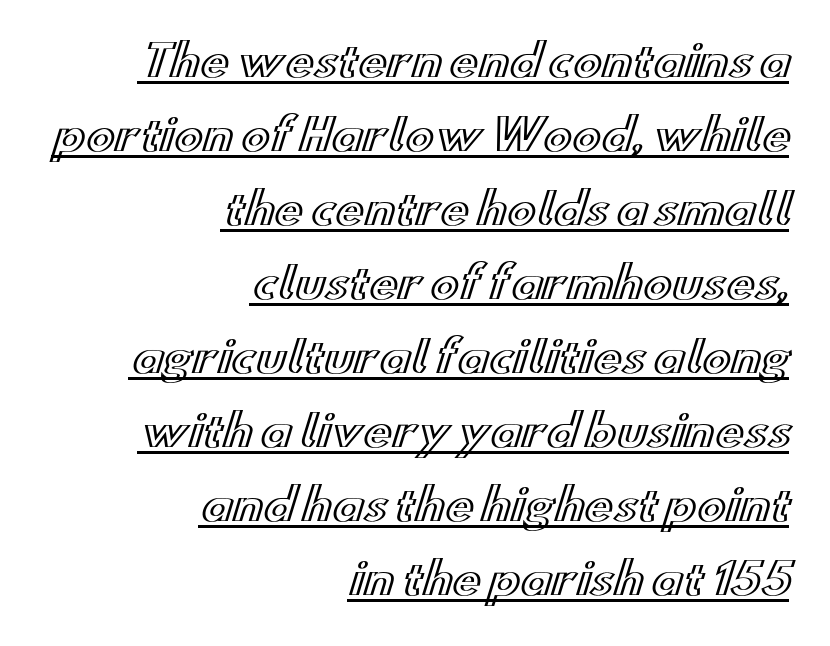
Compared with typical body copy, the letter spacing here is the same. Which margin do the lines hug? The right one — the left edge is uneven. Proportional: the letters do not fall into vertical columns. The lettering is marked with a stroke running underneath it.
